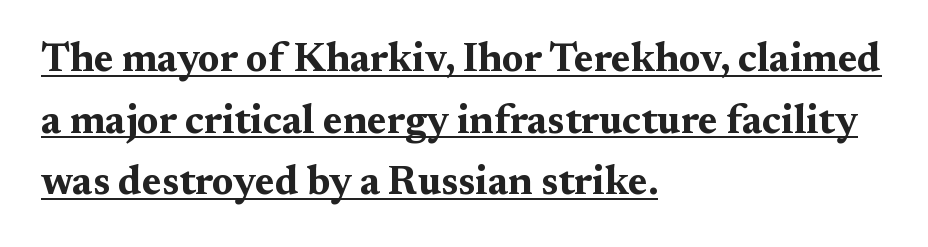
Has an underline been added? It has. A dark, heavy texture on the line: the type is bold. The face used here is seriffed, in the tradition of book romans. Tracking value appears to be zero — textbook default spacing.
